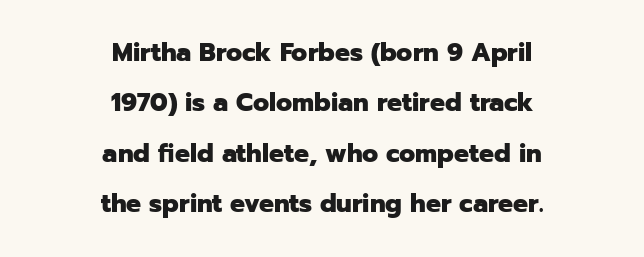
{"italic": "no", "bold": "yes", "underline": "no", "align": "center", "line_spacing": "loose", "line_spacing_ratio": 2.02, "letter_spacing": "normal", "letter_spacing_em": 0.0, "glyph_px": 25}
